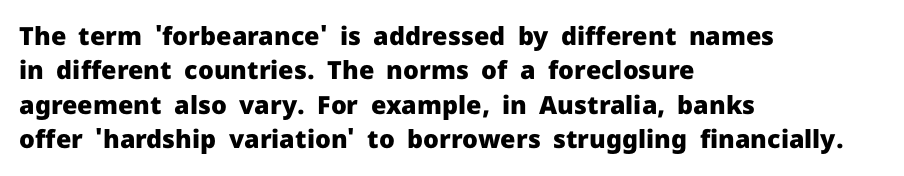
The image shows 25 px bold type, upright; set left-aligned, normal line spacing (1.38x), normal letter spacing, not underlined.
